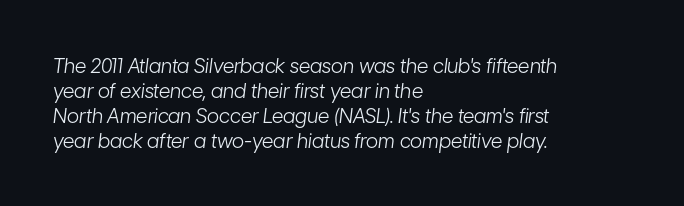
If you measured baseline to baseline, you'd find a middling distance. In terms of letterspacing, this is plain default setting. Layout note: lines flush left. Every character sits at an angle, as italics do. The area under the type is left untouched. Each stroke keeps to a modest, everyday thickness or less.
